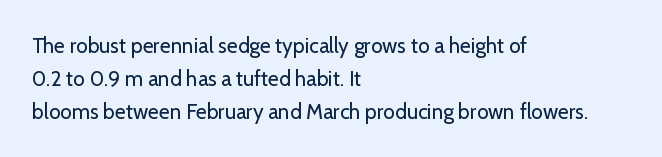
The image shows 21 px text type, upright; set left-aligned, normal line spacing (1.56x), normal letter spacing, not underlined.
